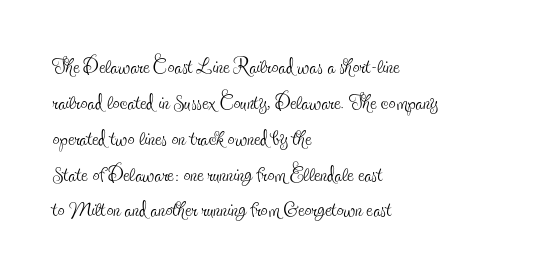
The image shows 28 px thin, condensed serif type; set left-aligned, normal line spacing (1.28x), normal letter spacing, not underlined; a small x-height.
